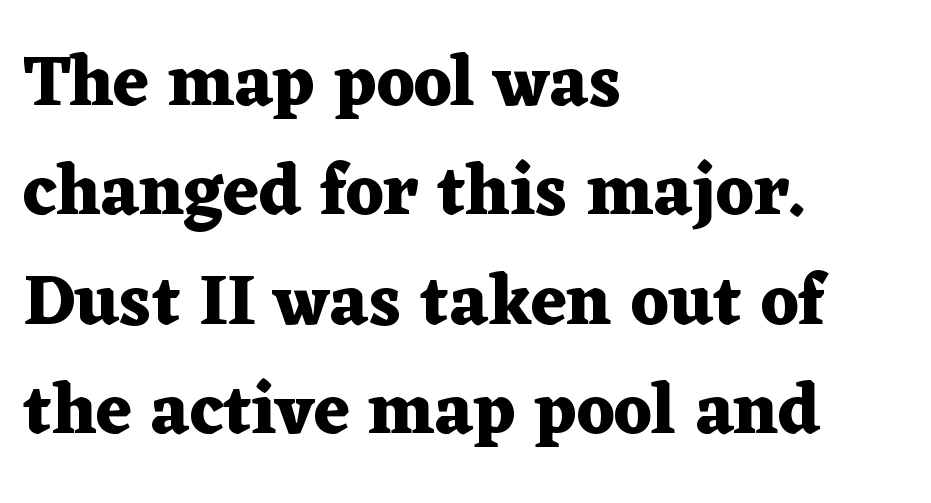
Q: Is the text bold? A: Yes.
Q: Is the text italic (slanted)? A: No, it is upright.
Q: Is the typeface a serif or a sans-serif typeface? A: Serif.
Q: Is the text underlined? A: No.
Q: How is the paragraph aligned? A: Left-aligned.
Q: Is the spacing between letters normal or unusually wide? A: Normal.
Q: Is the spacing between lines tight, normal or loose? A: Normal.
Q: Width (condensed, normal, or wide)? A: Wide.
Q: Stroke contrast? A: Medium.
Q: x-height? A: Medium.
Q: Monospaced? A: No.
